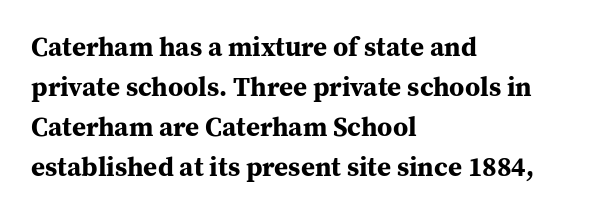
The image shows 27 px bold type, upright; set left-aligned, normal line spacing (1.48x), normal letter spacing, not underlined.
